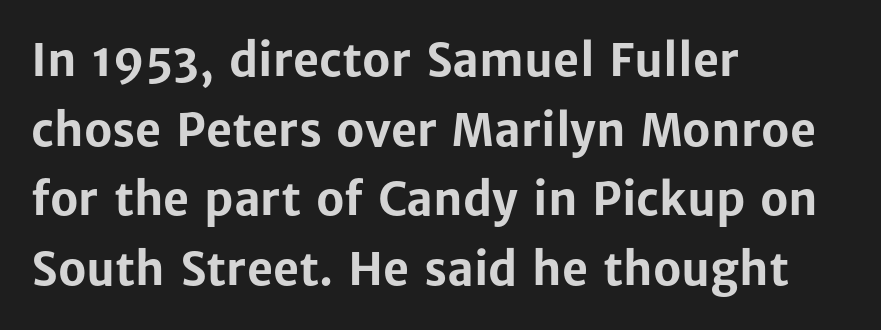
The foot of each line stays bare and open. Horizontal bands of white between lines are of average thickness. Each line starts at the same left margin while the right side varies. Designer's note — italics off, roman on. Observe the absence of serifs on each vertical stroke in this sample.
